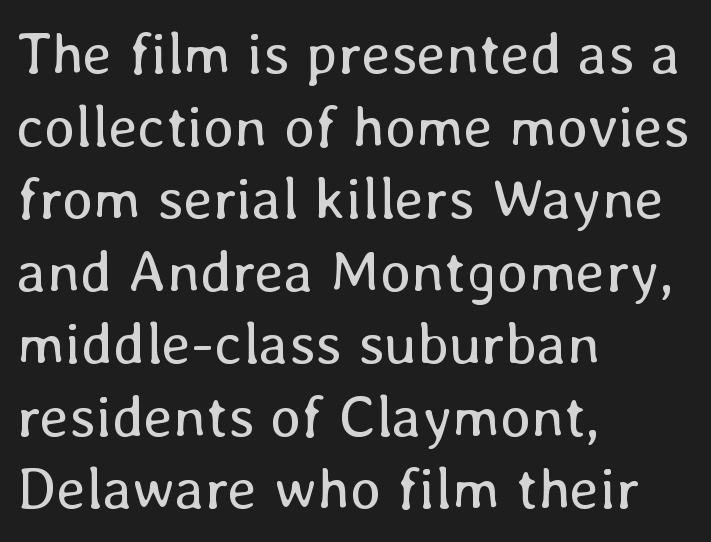
{"italic": "no", "bold": "no", "weight": "regular", "width": "normal", "stroke_contrast": "low", "x_height": "medium", "monospaced": "no", "underline": "no", "align": "left", "line_spacing_ratio": 1.23, "letter_spacing": "normal", "letter_spacing_em": 0.0, "glyph_px": 59}
